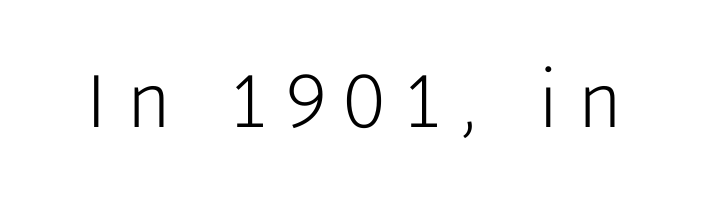
Q: Is the text bold? A: No.
Q: Is the text italic (slanted)? A: No, it is upright.
Q: Is the typeface a serif or a sans-serif typeface? A: Sans-serif.
Q: Is the text underlined? A: No.
Q: Is the spacing between letters normal or unusually wide? A: Unusually wide.
Q: Width (condensed, normal, or wide)? A: Normal.
Q: Stroke contrast? A: Low.
Q: x-height? A: Medium.
Q: Monospaced? A: No.
